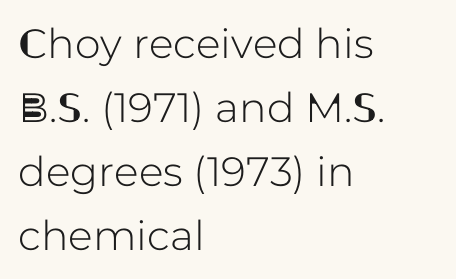
Horizontal alignment here is leftward, the default for most running prose. Letterform terminals end flat and unadorned throughout the passage. Students, observe: this is what conventionally led text looks like. Spacing verdict: proportional, widths tailored to each character. Short note: letters normally spaced. Type without underlining.
